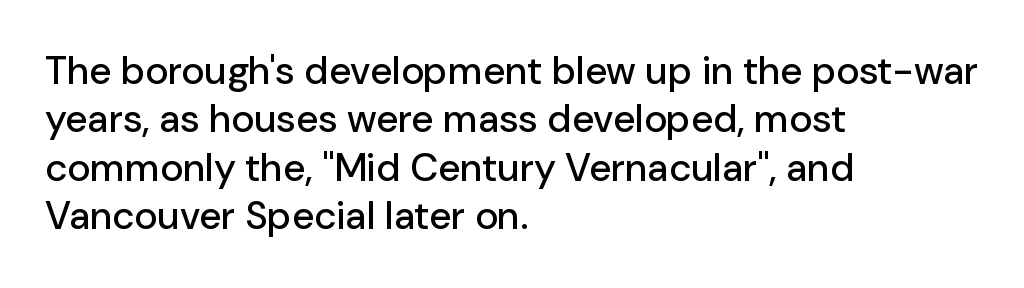
The image shows 39 px sans-serif type, upright; set left-aligned, line spacing 1.24x, normal letter spacing, not underlined; low stroke contrast and a medium x-height.
